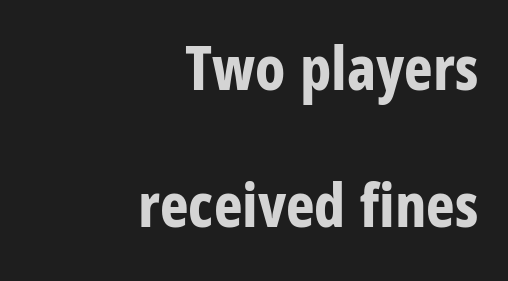
Q: Is the text bold? A: Yes.
Q: Is the text italic (slanted)? A: No, it is upright.
Q: Is the typeface a serif or a sans-serif typeface? A: Sans-serif.
Q: Is the text underlined? A: No.
Q: How is the paragraph aligned? A: Right-aligned.
Q: Is the spacing between letters normal or unusually wide? A: Normal.
Q: Is the spacing between lines tight, normal or loose? A: Loose.
Q: Width (condensed, normal, or wide)? A: Condensed.
Q: Stroke contrast? A: Low.
Q: x-height? A: Large.
Q: Monospaced? A: No.
